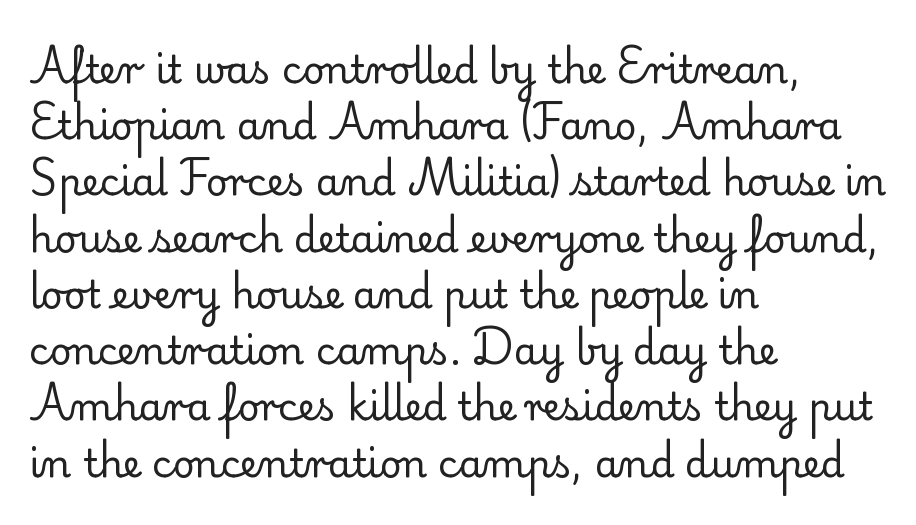
The image shows 38 px regular-weight serif type, upright; set left-aligned, normal line spacing (1.48x), normal letter spacing, not underlined; low stroke contrast and a small x-height.
